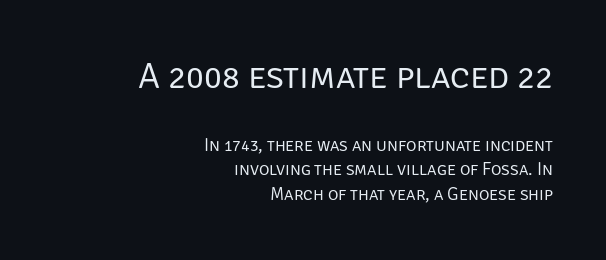
Q: Is the text bold? A: No.
Q: Is the text italic (slanted)? A: No, it is upright.
Q: Is the typeface a serif or a sans-serif typeface? A: Sans-serif.
Q: Is the text underlined? A: No.
Q: How is the paragraph aligned? A: Right-aligned.
Q: Is the spacing between letters normal or unusually wide? A: Normal.
Q: Is the spacing between lines tight, normal or loose? A: Normal.
Q: Which block of text is set in a larger size, the first (top) or the second (bottom)? A: The first (top) one.
Q: Width (condensed, normal, or wide)? A: Normal.
Q: Stroke contrast? A: Low.
Q: x-height? A: Large.
Q: Monospaced? A: No.
